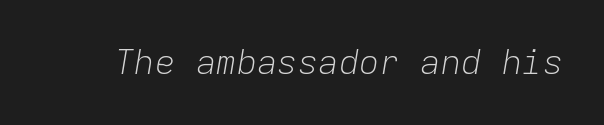
The image shows 34 px light type, italic (leaning right), monospaced; set normal letter spacing, not underlined; low stroke contrast and a medium x-height.
